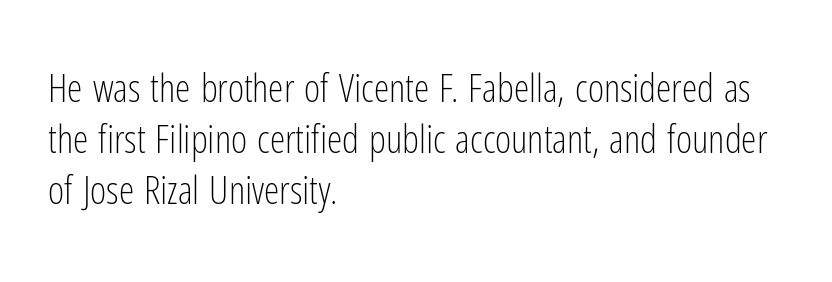
The image shows 39 px light, condensed sans-serif type, upright; set left-aligned, normal line spacing (1.31x), normal letter spacing, not underlined; low stroke contrast and a medium x-height.
